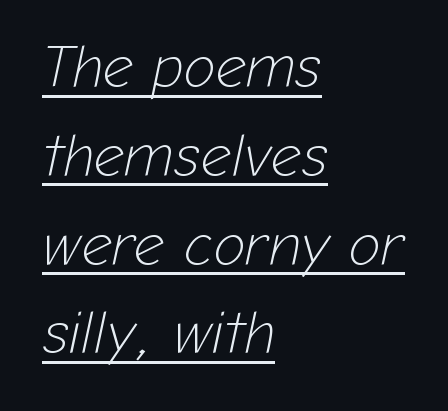
The image shows 60 px light type, italic (leaning right); set left-aligned, normal line spacing (1.48x), normal letter spacing, underlined; low stroke contrast and a medium x-height.
